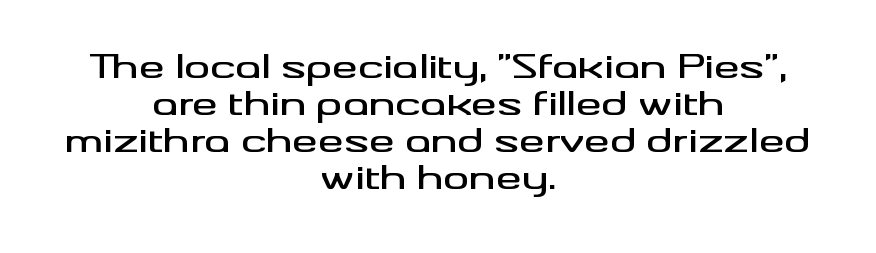
The image shows 32 px wide sans-serif type, upright; set centered, line spacing 1.16x, normal letter spacing, not underlined; medium stroke contrast and a small x-height.
